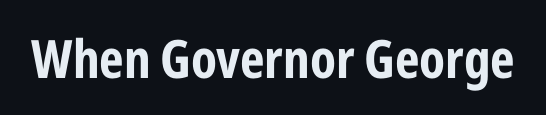
{"serif": "no", "italic": "no", "bold": "yes", "weight": "bold", "width": "condensed", "stroke_contrast": "low", "x_height": "medium", "monospaced": "no", "underline": "no", "letter_spacing": "normal", "letter_spacing_em": 0.0, "glyph_px": 53}
